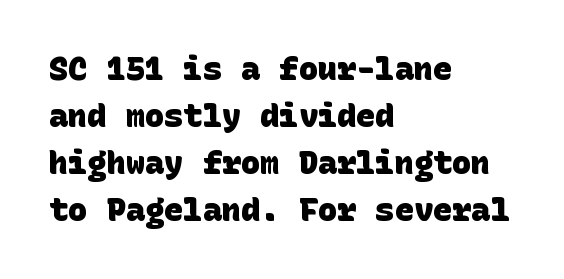
{"serif": "no", "bold": "yes", "weight": "heavy", "width": "normal", "stroke_contrast": "low", "x_height": "large", "underline": "no", "align": "left", "line_spacing": "normal", "line_spacing_ratio": 1.47, "letter_spacing": "normal", "letter_spacing_em": 0.0, "glyph_px": 32}
